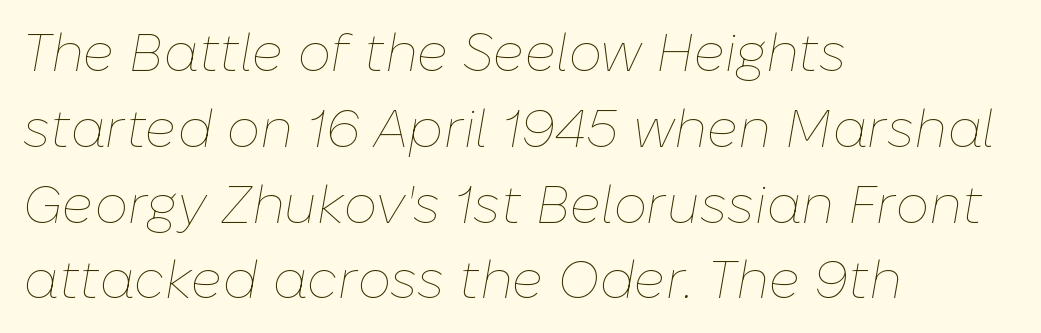
{"italic": "yes", "lean": "right", "slant_degrees": 10, "bold": "no", "weight": "thin", "width": "normal", "stroke_contrast": "low", "x_height": "medium", "monospaced": "no", "underline": "no", "align": "left", "line_spacing": "normal", "line_spacing_ratio": 1.43, "letter_spacing": "normal", "letter_spacing_em": 0.0, "glyph_px": 53}
